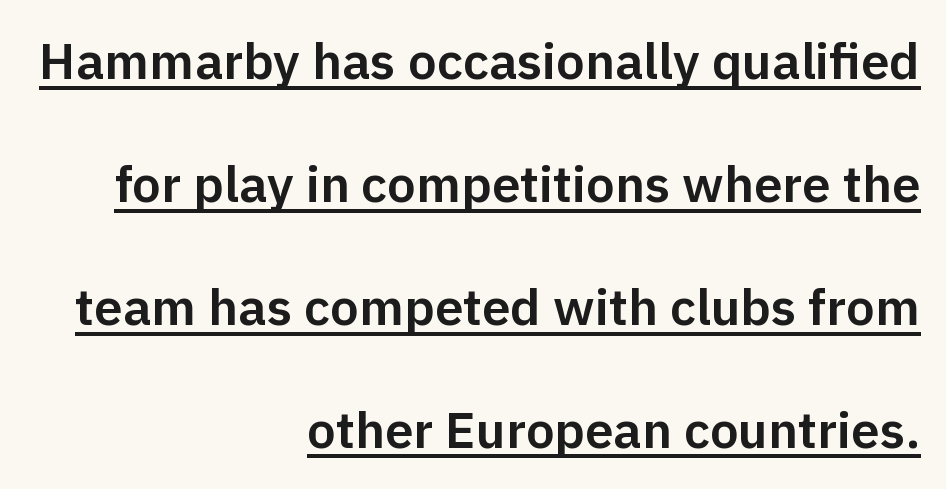
The image shows 51 px sans-serif type, upright; set right-aligned, loose line spacing (2.41x), normal letter spacing, underlined; low stroke contrast and a medium x-height.
